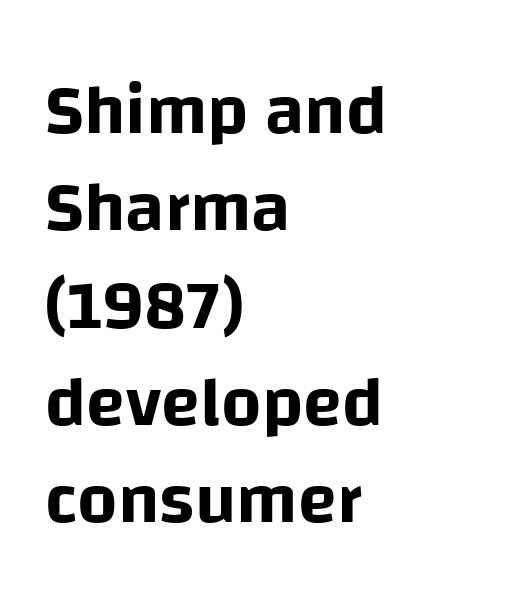
What's the leading like? Ordinary, nothing unusual. The glyphs in this specimen are sans serif. Leftover space on each line is placed entirely after the last word. Glance below the letters and you will spot only blank space.
